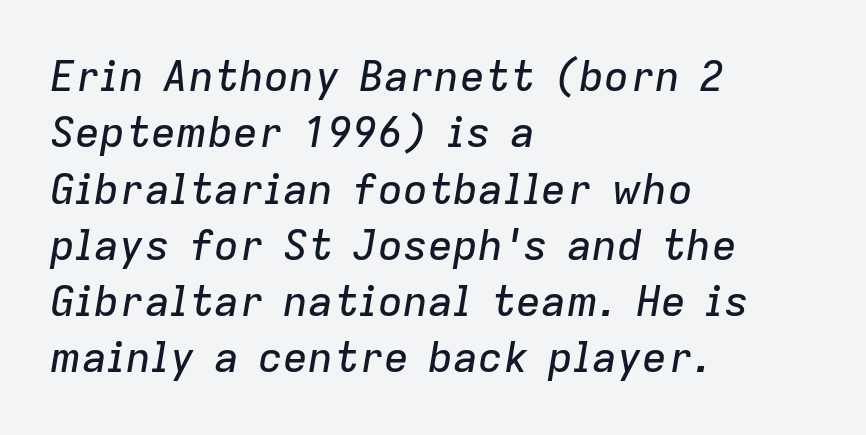
The image shows 42 px text type, italic (leaning right); set left-aligned, normal line spacing (1.34x), normal letter spacing, not underlined; low stroke contrast and a medium x-height.
